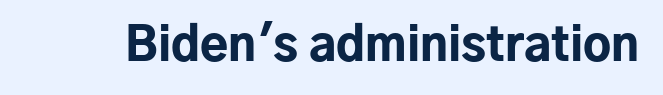
{"serif": "no", "italic": "no", "bold": "yes", "weight": "bold", "width": "normal", "stroke_contrast": "low", "x_height": "medium", "monospaced": "no", "underline": "no", "letter_spacing": "normal", "letter_spacing_em": 0.0, "glyph_px": 46}
